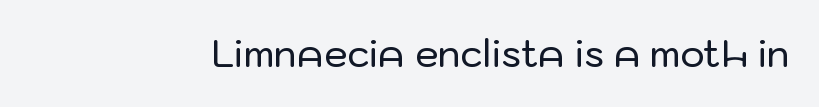
{"serif": "no", "italic": "no", "width": "normal", "stroke_contrast": "low", "x_height": "medium", "monospaced": "no", "underline": "no", "letter_spacing": "normal", "letter_spacing_em": 0.0, "glyph_px": 37}
